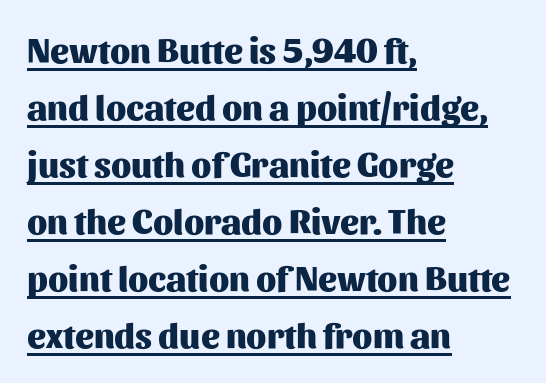
Line starts are locked; line ends wander. Is this a fixed-width face? No — the glyphs have proportional, varying widths. These lines keep a tight, regular rhythm from letter to letter. This sample keeps an unexceptional amount of space between lines. Set as a true bold cut, around the 700 mark. To sum up the face: it is a sans, with no serifs.
